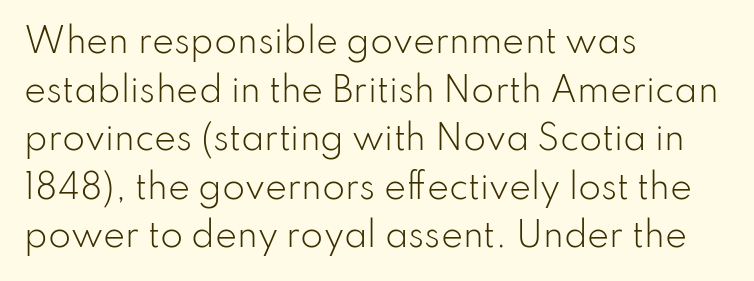
The image shows 33 px light sans-serif type, upright; set left-aligned, normal line spacing (1.47x), normal letter spacing, not underlined; low stroke contrast and a small x-height.
